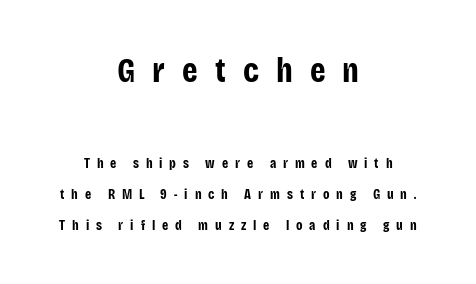
The image shows 35 px bold, condensed sans-serif type, upright; set centered, loose line spacing (2.21x), unusually wide letter spacing (+0.49 em), not underlined; the first (top) block is 2.5x larger; low stroke contrast and a large x-height.
